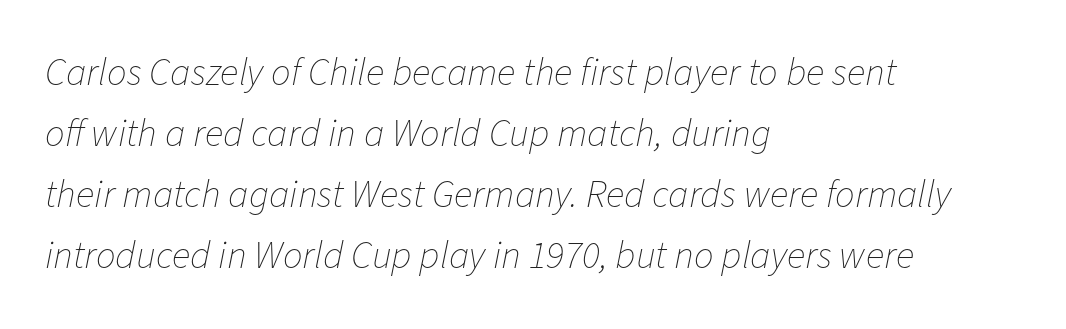
Q: Is the text bold? A: No.
Q: Is the text italic (slanted)? A: Yes, it leans right by about 11 degrees.
Q: Is the text underlined? A: No.
Q: How is the paragraph aligned? A: Left-aligned.
Q: Is the spacing between letters normal or unusually wide? A: Normal.
Q: Is the spacing between lines tight, normal or loose? A: Normal.
Q: Width (condensed, normal, or wide)? A: Normal.
Q: Stroke contrast? A: Low.
Q: x-height? A: Medium.
Q: Monospaced? A: No.
